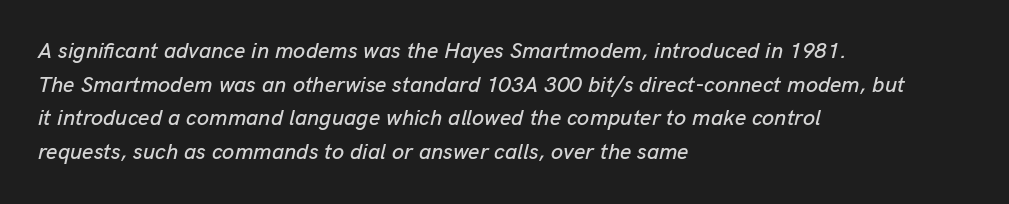
What stands out about the letter spacing? Nothing — it is the standard amount. Any mark beneath the type? The region is blank. The letters are slanted; this is an italic face. Compared with typical paragraphs, the rows here are spaced about the same. The ragged edge is on the right, which tells us the setting is flush left.
